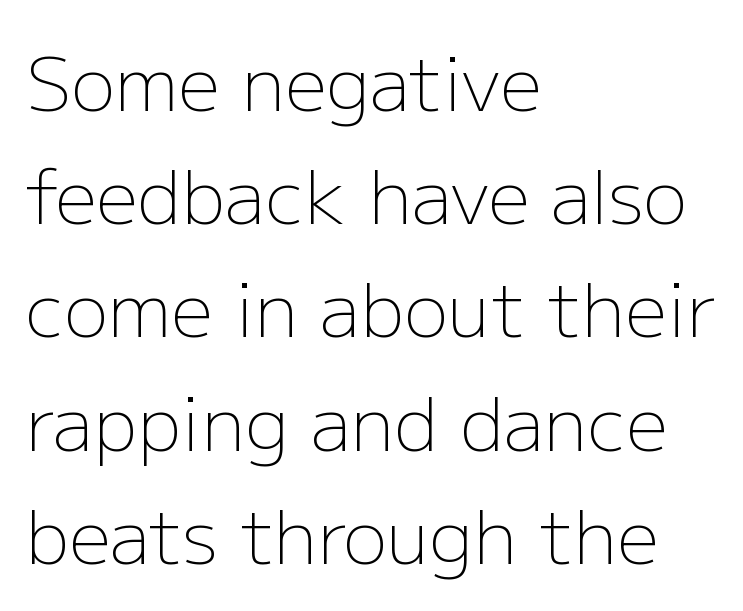
The image shows 74 px light sans-serif type, upright; set left-aligned, normal line spacing (1.53x), normal letter spacing, not underlined; low stroke contrast and a medium x-height.
